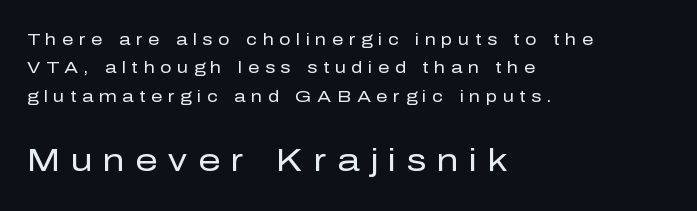
The image shows 31 px regular-weight sans-serif type, upright; set left-aligned, line spacing 1.77x, unusually wide letter spacing (+0.35 em), not underlined; the second (bottom) block is 1.94x larger; low stroke contrast and a medium x-height.
